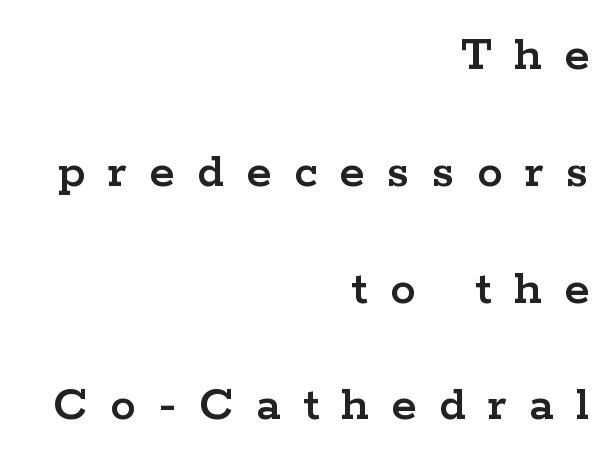
{"serif": "yes", "italic": "no", "width": "wide", "stroke_contrast": "low", "x_height": "medium", "monospaced": "no", "underline": "no", "align": "right", "line_spacing": "loose", "line_spacing_ratio": 2.29, "letter_spacing": "wide", "letter_spacing_em": 0.44, "glyph_px": 51}
